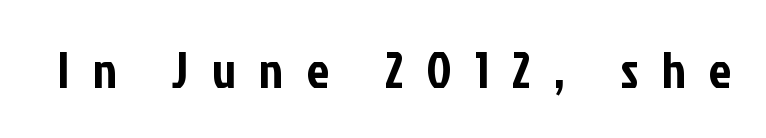
{"serif": "no", "italic": "no", "width": "condensed", "stroke_contrast": "low", "x_height": "medium", "monospaced": "no", "underline": "no", "letter_spacing": "wide", "letter_spacing_em": 0.47, "glyph_px": 50}
